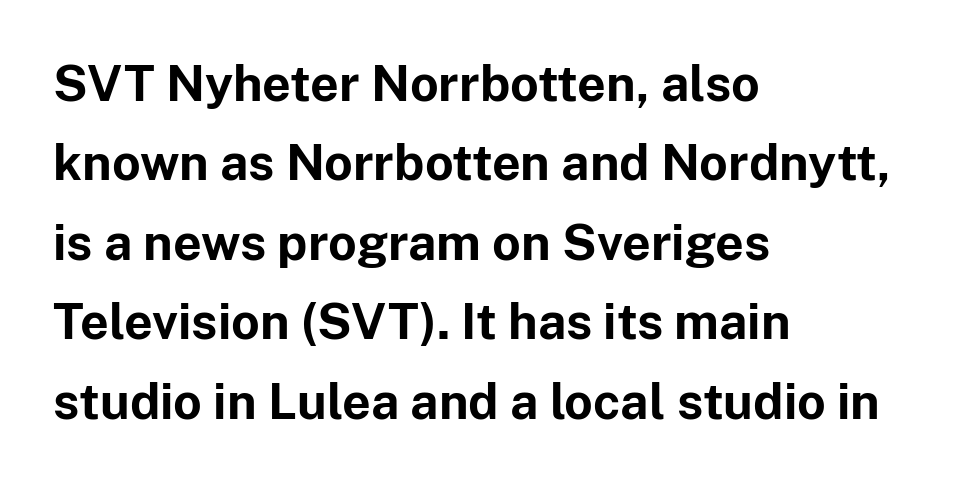
{"serif": "no", "italic": "no", "bold": "yes", "weight": "bold", "width": "normal", "stroke_contrast": "low", "x_height": "medium", "monospaced": "no", "underline": "no", "align": "left", "line_spacing": "normal", "line_spacing_ratio": 1.59, "letter_spacing": "normal", "letter_spacing_em": 0.0, "glyph_px": 50}
